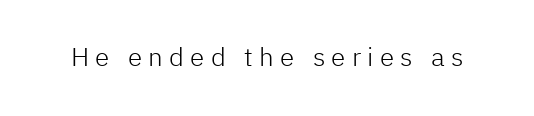
The image shows 26 px text type, upright; set unusually wide letter spacing (+0.24 em), not underlined.
